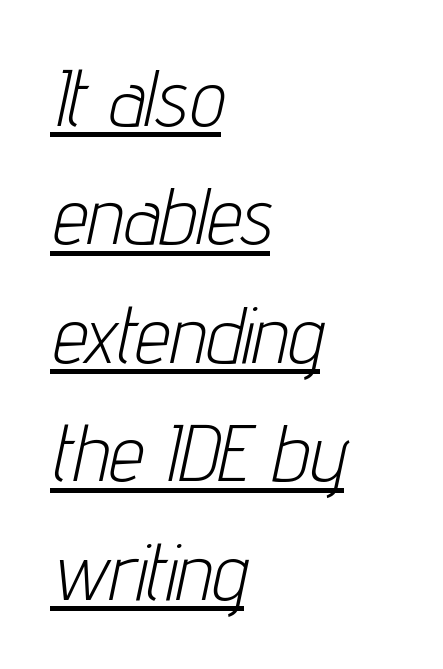
The image shows 79 px light, condensed type, italic (leaning right); set left-aligned, normal line spacing (1.5x), normal letter spacing, underlined; low stroke contrast and a medium x-height.
